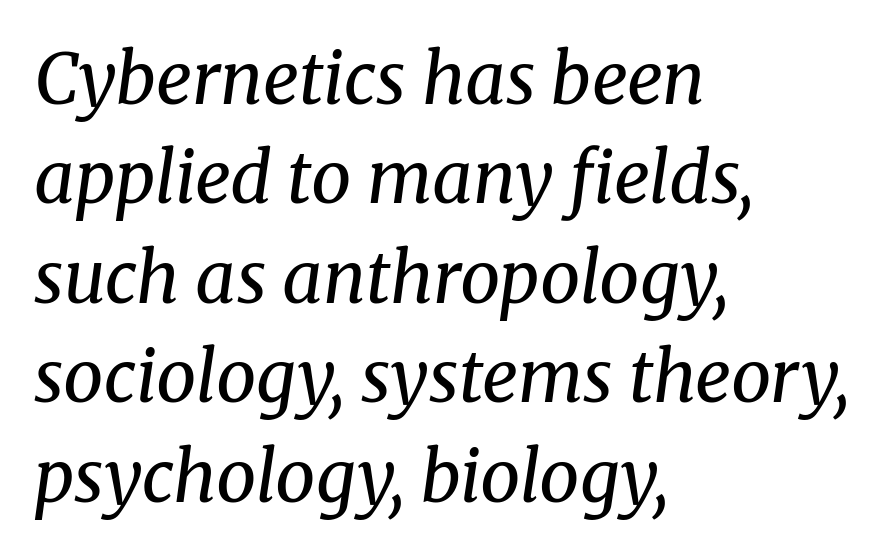
The image shows 71 px regular-weight serif type, italic (leaning right); set left-aligned, normal line spacing (1.4x), normal letter spacing, not underlined; medium stroke contrast and a medium x-height.
